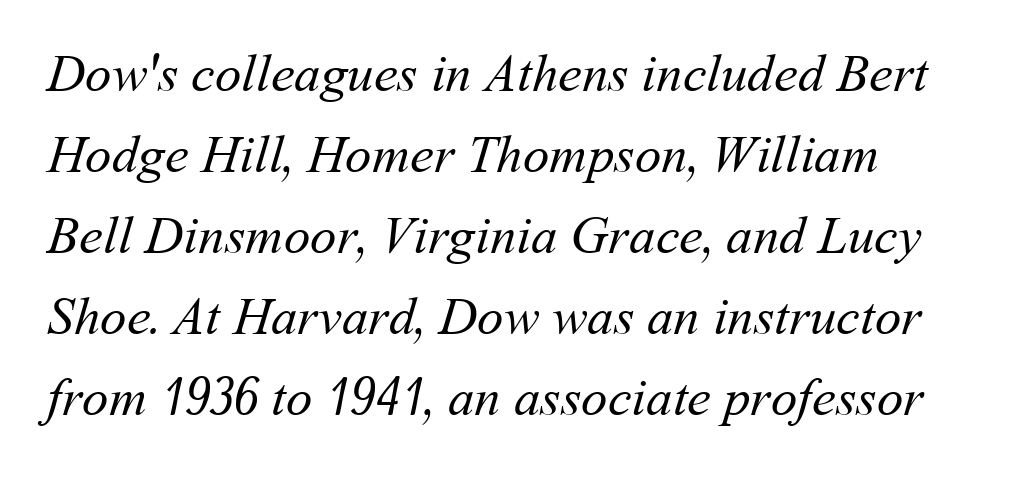
The image shows 53 px regular-weight type; set left-aligned, normal line spacing (1.53x), normal letter spacing, not underlined; medium stroke contrast and a medium x-height.
